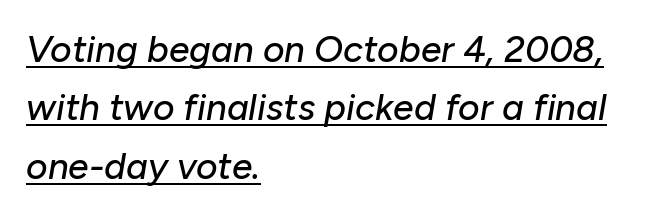
{"italic": "yes", "lean": "right", "slant_degrees": 10, "width": "normal", "stroke_contrast": "low", "x_height": "medium", "monospaced": "no", "underline": "yes", "align": "left", "line_spacing": "normal", "line_spacing_ratio": 1.58, "letter_spacing": "normal", "letter_spacing_em": 0.0, "glyph_px": 37}
